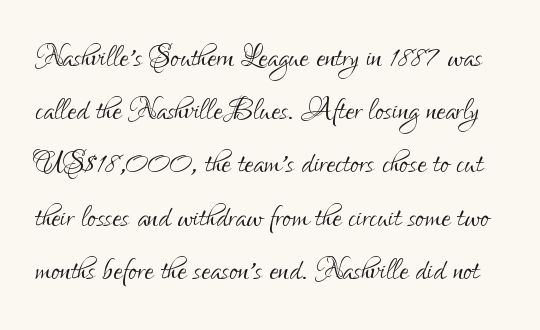
Q: Is the text bold? A: No.
Q: Is the text italic (slanted)? A: Yes.
Q: Is the typeface a serif or a sans-serif typeface? A: Sans-serif.
Q: Is the text underlined? A: No.
Q: Is the spacing between letters normal or unusually wide? A: Normal.
Q: Is the spacing between lines tight, normal or loose? A: Normal.
Q: Width (condensed, normal, or wide)? A: Condensed.
Q: Stroke contrast? A: Low.
Q: x-height? A: Small.
Q: Monospaced? A: No.
